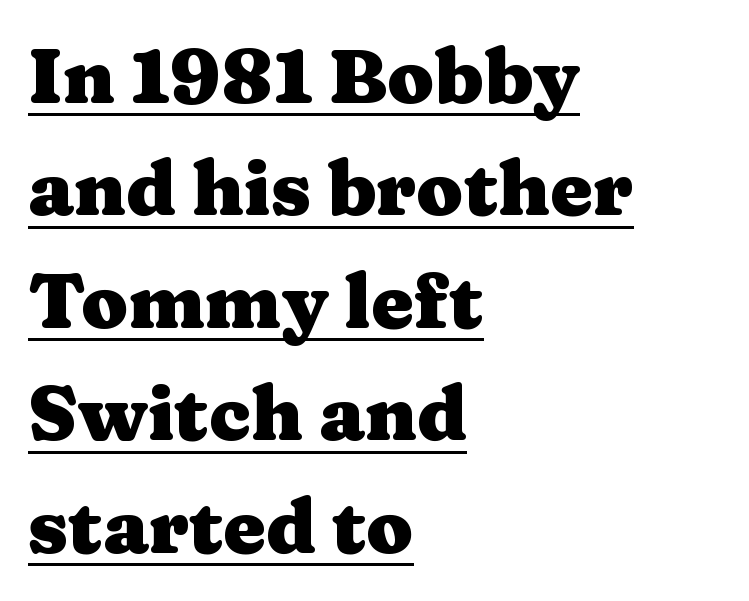
Think of a printed novel: that variable character pitch is what you see here. The rag falls on the right side of this text block. Does the lettering tilt? It doesn't — this is upright. Horizontal bands of white between lines are of average thickness.
